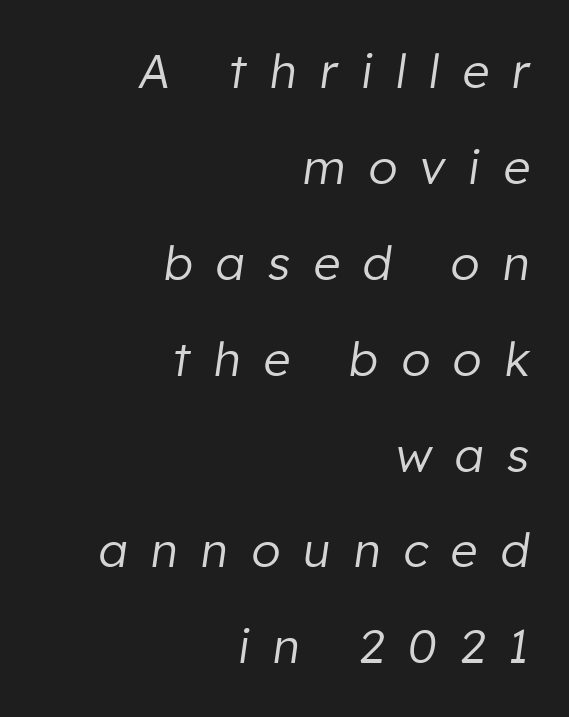
{"italic": "yes", "lean": "right", "slant_degrees": 8, "bold": "no", "weight": "regular", "width": "normal", "stroke_contrast": "low", "x_height": "medium", "monospaced": "no", "underline": "no", "align": "right", "line_spacing": "loose", "line_spacing_ratio": 2.04, "letter_spacing": "wide", "letter_spacing_em": 0.49, "glyph_px": 47}
